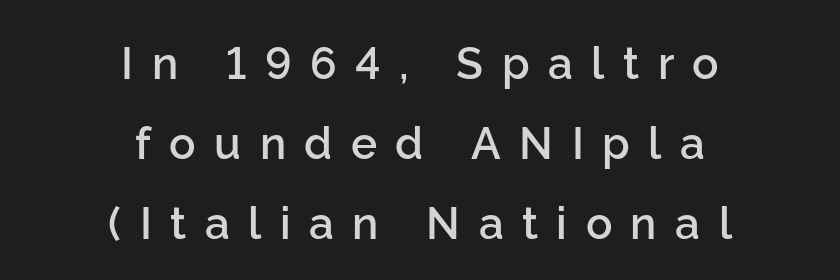
The image shows 44 px semibold sans-serif type, upright; set centered, line spacing 1.82x, unusually wide letter spacing (+0.42 em), not underlined; low stroke contrast and a medium x-height.
